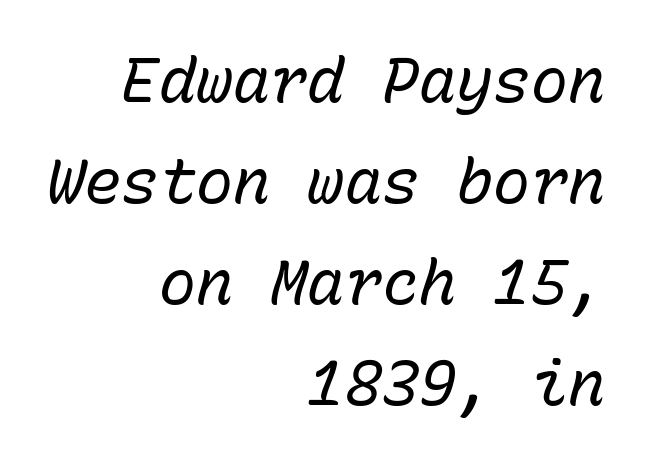
Q: Is the text bold? A: No.
Q: Is the text italic (slanted)? A: Yes, it leans right by about 15 degrees.
Q: Is the text underlined? A: No.
Q: How is the paragraph aligned? A: Right-aligned.
Q: Is the spacing between letters normal or unusually wide? A: Normal.
Q: Is the spacing between lines tight, normal or loose? A: Normal.
Q: Width (condensed, normal, or wide)? A: Normal.
Q: Stroke contrast? A: Low.
Q: x-height? A: Medium.
Q: Monospaced? A: Yes.
